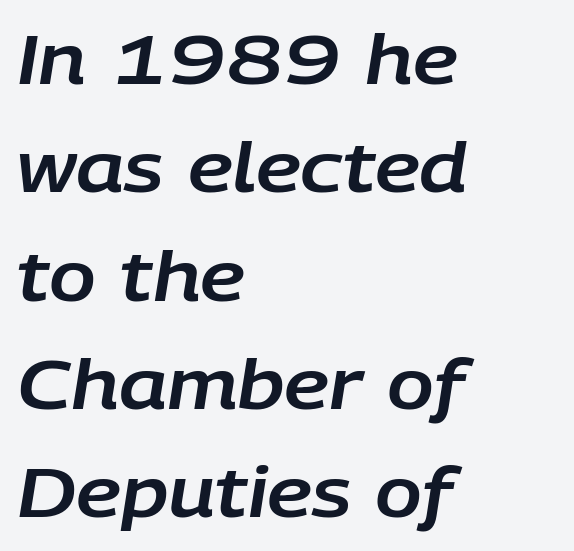
The image shows 69 px text type, italic (leaning right); set left-aligned, normal line spacing (1.57x), normal letter spacing, not underlined; low stroke contrast and a large x-height.
